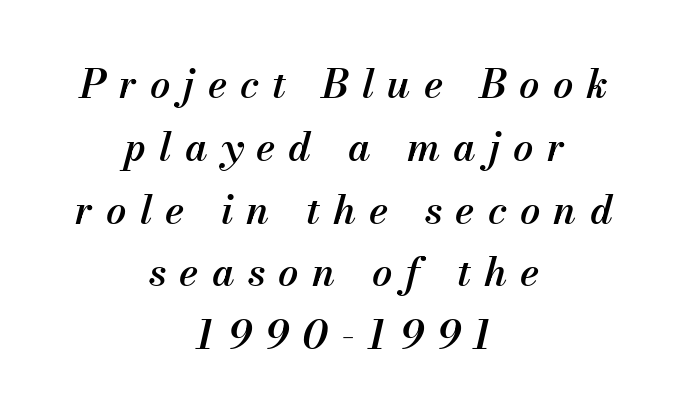
Q: Is the text bold? A: Semi-bold.
Q: Is the text italic (slanted)? A: Yes, it leans right by about 13 degrees.
Q: Is the text underlined? A: No.
Q: How is the paragraph aligned? A: Centered.
Q: Is the spacing between letters normal or unusually wide? A: Unusually wide.
Q: Is the spacing between lines tight, normal or loose? A: Normal.
Q: Width (condensed, normal, or wide)? A: Normal.
Q: Stroke contrast? A: Medium.
Q: x-height? A: Small.
Q: Monospaced? A: No.
